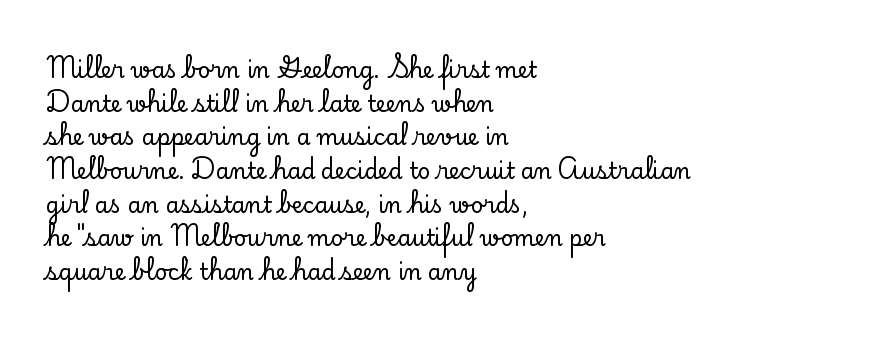
The image shows 22 px text type, upright; set left-aligned, normal line spacing (1.53x), normal letter spacing, not underlined.
